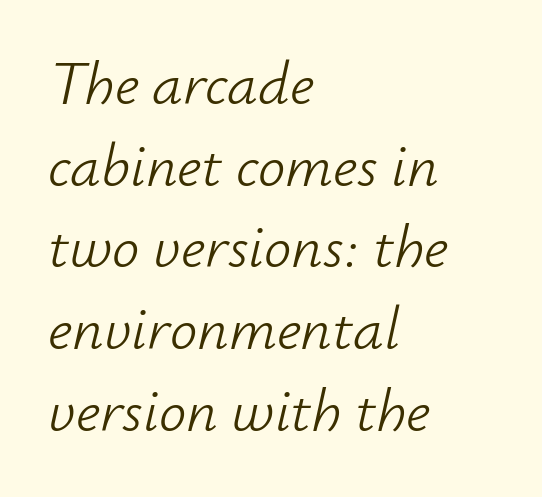
Glance below the letters and you will spot only blank space. Counters stay open thanks to moderate or lighter strokes. The rendering keeps characters at their native spacing. The vertical gap from one line to the next is medium. Every character sits at an angle, as italics do.
